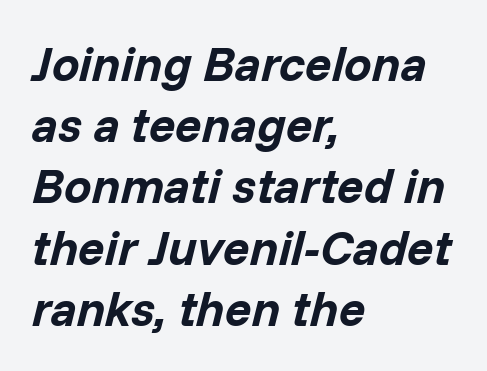
The image shows 49 px bold type, italic (leaning right); set left-aligned, normal line spacing (1.25x), normal letter spacing, not underlined; low stroke contrast and a medium x-height.
